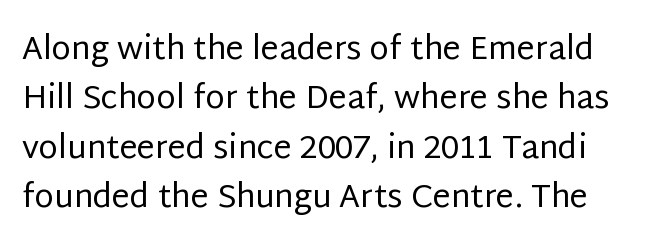
These lines were composed using upright roman letters. Beneath every word, the page is bare. Think of a printed novel: that variable character pitch is what you see here. The line-height multiplier appears to be the usual default. Inter-character spacing is left at the font's built-in metrics.
